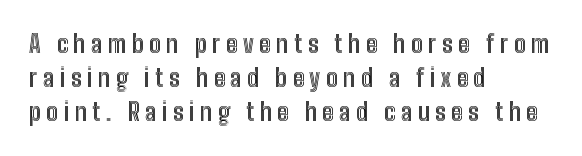
Q: Is the text italic (slanted)? A: No, it is upright.
Q: Is the text underlined? A: No.
Q: How is the paragraph aligned? A: Left-aligned.
Q: Is the spacing between letters normal or unusually wide? A: Unusually wide.
Q: Is the spacing between lines tight, normal or loose? A: Normal.
